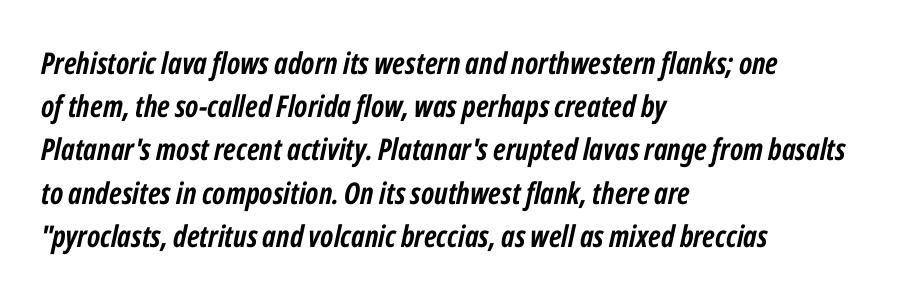
Q: Is the text bold? A: Yes.
Q: Is the text italic (slanted)? A: Yes, it leans right by about 12 degrees.
Q: Is the text underlined? A: No.
Q: How is the paragraph aligned? A: Left-aligned.
Q: Is the spacing between letters normal or unusually wide? A: Normal.
Q: Is the spacing between lines tight, normal or loose? A: Normal.
Q: Width (condensed, normal, or wide)? A: Condensed.
Q: Stroke contrast? A: Low.
Q: x-height? A: Medium.
Q: Monospaced? A: No.
